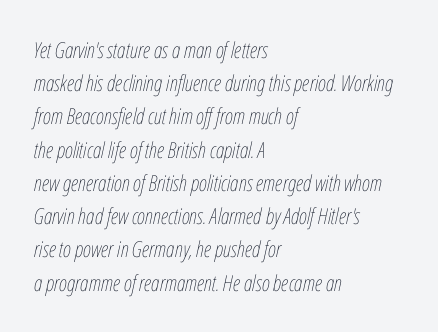
Q: Is the text bold? A: No.
Q: Is the text italic (slanted)? A: Yes, it leans right by about 12 degrees.
Q: Is the text underlined? A: No.
Q: How is the paragraph aligned? A: Left-aligned.
Q: Is the spacing between letters normal or unusually wide? A: Normal.
Q: Is the spacing between lines tight, normal or loose? A: Normal.
